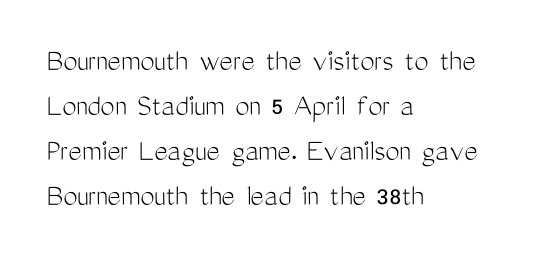
Does the lettering tilt? It doesn't — this is upright. The zone under the glyphs is completely vacant. You could not count columns in this text — the font is proportionally spaced. Think standard paragraph weight, or any step lighter than that. Does extra space separate the letters? No, they use regular spacing. Layout note: lines flush left.
